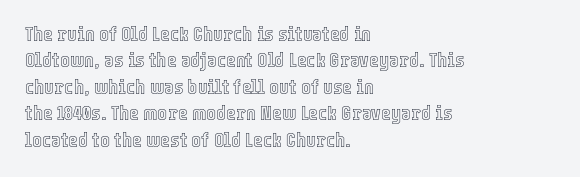
Q: Is the text italic (slanted)? A: No, it is upright.
Q: Is the text underlined? A: No.
Q: How is the paragraph aligned? A: Left-aligned.
Q: Is the spacing between letters normal or unusually wide? A: Normal.
Q: Is the spacing between lines tight, normal or loose? A: Normal.
